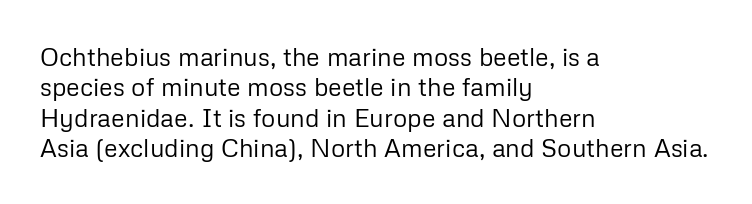
Q: Is the text bold? A: No.
Q: Is the text italic (slanted)? A: No, it is upright.
Q: Is the text underlined? A: No.
Q: How is the paragraph aligned? A: Left-aligned.
Q: Is the spacing between letters normal or unusually wide? A: Normal.
